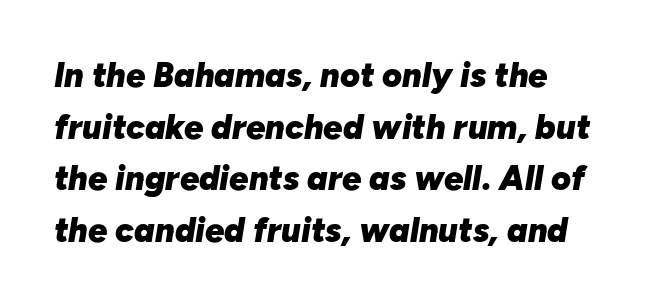
The image shows 34 px heavy type, italic (leaning right); set left-aligned, normal line spacing (1.52x), normal letter spacing, not underlined; low stroke contrast and a medium x-height.
